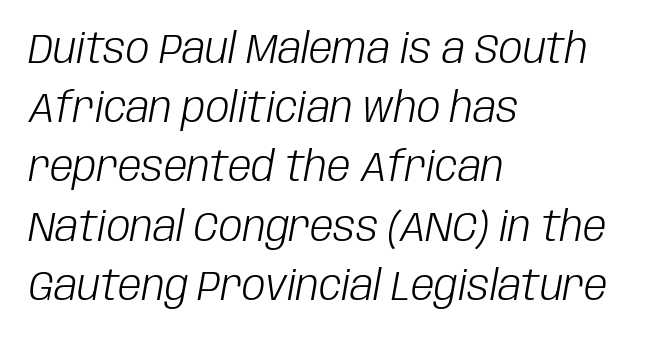
The image shows 42 px light, condensed type, italic (leaning right); set left-aligned, normal line spacing (1.41x), normal letter spacing, not underlined; low stroke contrast and a large x-height.
